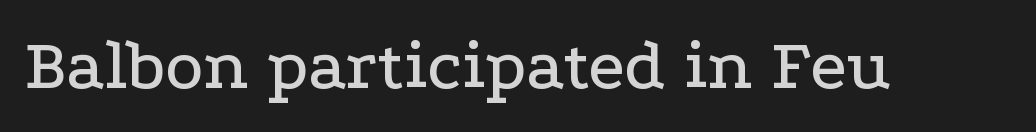
Q: Is the text italic (slanted)? A: No, it is upright.
Q: Is the typeface a serif or a sans-serif typeface? A: Serif.
Q: Is the text underlined? A: No.
Q: Is the spacing between letters normal or unusually wide? A: Normal.
Q: Width (condensed, normal, or wide)? A: Wide.
Q: Stroke contrast? A: Low.
Q: x-height? A: Medium.
Q: Monospaced? A: No.
